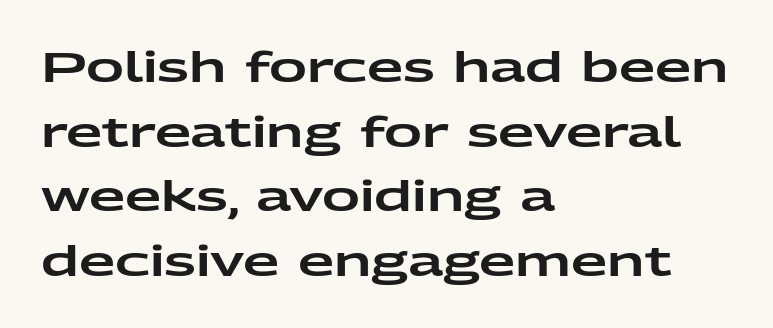
The image shows 42 px wide sans-serif type, upright; set left-aligned, normal line spacing (1.54x), normal letter spacing, not underlined; low stroke contrast and a medium x-height.
